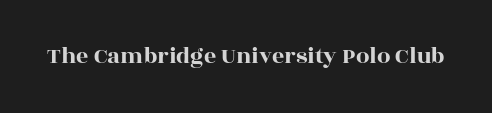
{"italic": "no", "underline": "no", "letter_spacing": "normal", "letter_spacing_em": 0.0, "glyph_px": 24}
